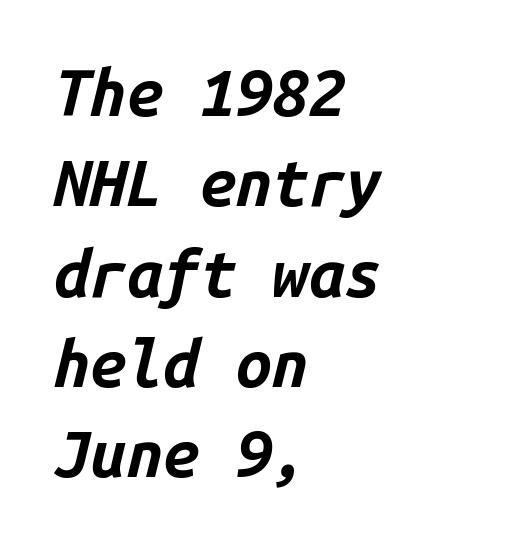
Q: Is the text bold? A: Yes.
Q: Is the text italic (slanted)? A: Yes, it leans right by about 14 degrees.
Q: Is the text underlined? A: No.
Q: How is the paragraph aligned? A: Left-aligned.
Q: Is the spacing between letters normal or unusually wide? A: Normal.
Q: Is the spacing between lines tight, normal or loose? A: Normal.
Q: Width (condensed, normal, or wide)? A: Normal.
Q: Stroke contrast? A: Low.
Q: x-height? A: Medium.
Q: Monospaced? A: Yes.
